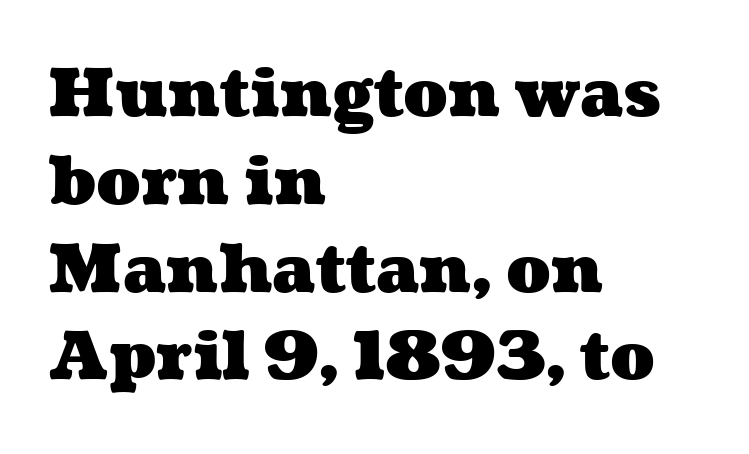
The image shows 66 px heavy, wide type; set left-aligned, normal line spacing (1.33x), normal letter spacing, not underlined; medium stroke contrast and a medium x-height.
